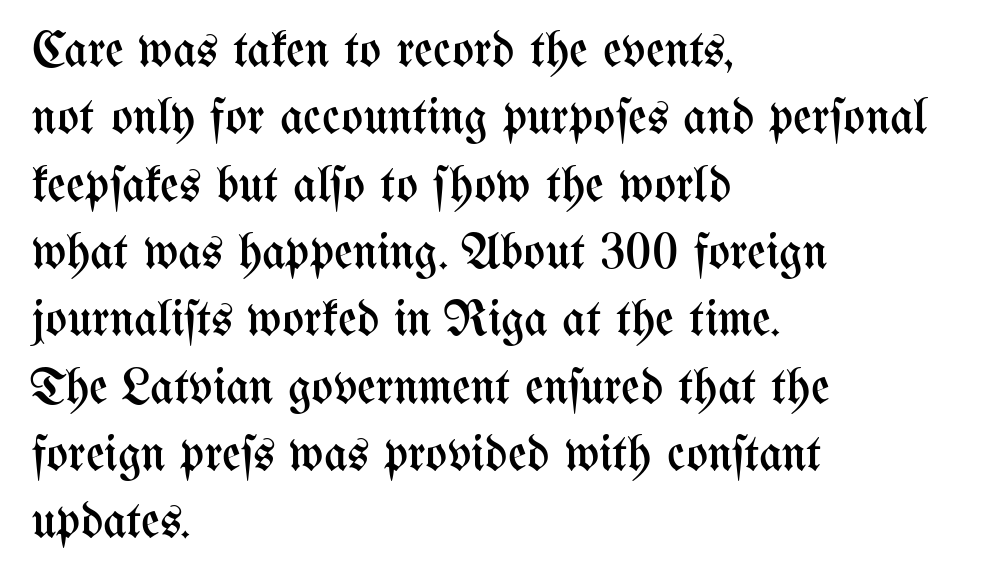
Q: Is the text bold? A: No.
Q: Is the text italic (slanted)? A: No, it is upright.
Q: Is the text underlined? A: No.
Q: How is the paragraph aligned? A: Left-aligned.
Q: Is the spacing between letters normal or unusually wide? A: Normal.
Q: Is the spacing between lines tight, normal or loose? A: Normal.
Q: Width (condensed, normal, or wide)? A: Condensed.
Q: Stroke contrast? A: Medium.
Q: x-height? A: Medium.
Q: Monospaced? A: No.
